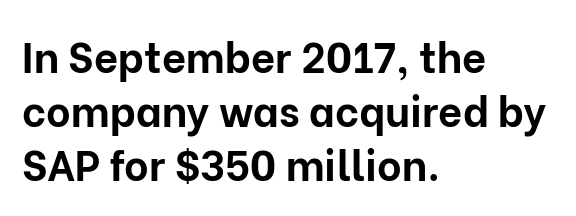
{"serif": "no", "italic": "no", "bold": "yes", "weight": "bold", "width": "normal", "stroke_contrast": "low", "x_height": "medium", "monospaced": "no", "underline": "no", "align": "left", "line_spacing": "normal", "line_spacing_ratio": 1.29, "letter_spacing": "normal", "letter_spacing_em": 0.0, "glyph_px": 42}
